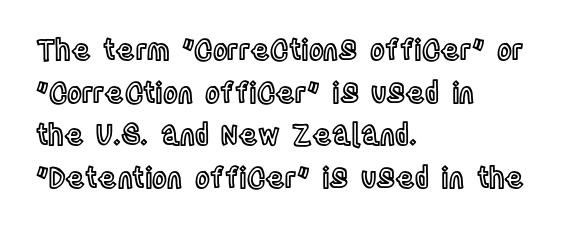
{"italic": "no", "width": "condensed", "x_height": "large", "monospaced": "no", "underline": "no", "align": "left", "line_spacing": "normal", "line_spacing_ratio": 1.52, "letter_spacing": "normal", "letter_spacing_em": 0.0, "glyph_px": 28}
